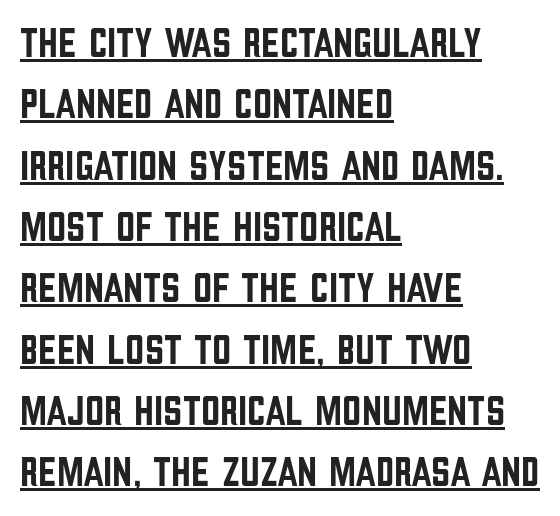
{"serif": "no", "italic": "no", "width": "condensed", "stroke_contrast": "low", "x_height": "large", "monospaced": "no", "underline": "yes", "align": "left", "line_spacing": "normal", "line_spacing_ratio": 1.46, "letter_spacing": "normal", "letter_spacing_em": 0.0, "glyph_px": 42}
